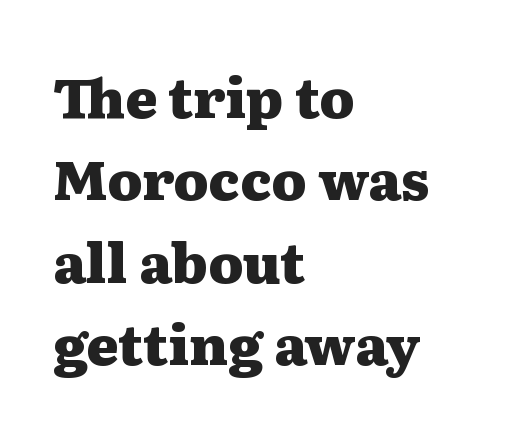
The image shows 55 px heavy, wide serif type, upright; set left-aligned, normal line spacing (1.5x), normal letter spacing, not underlined; medium stroke contrast and a medium x-height.
